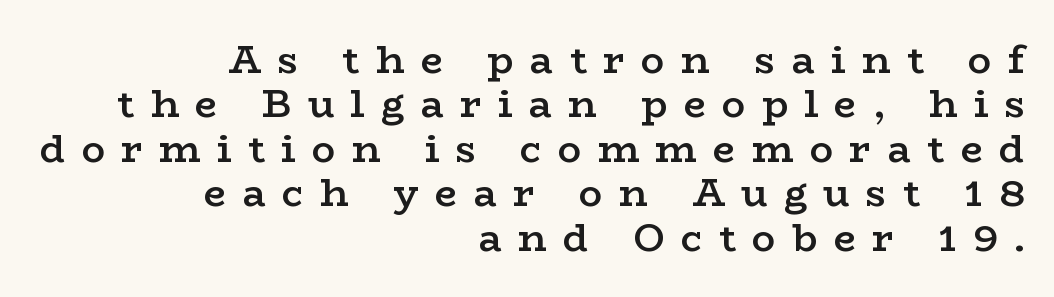
Q: Is the text bold? A: Semi-bold.
Q: Is the text italic (slanted)? A: No, it is upright.
Q: Is the typeface a serif or a sans-serif typeface? A: Serif.
Q: Is the text underlined? A: No.
Q: How is the paragraph aligned? A: Right-aligned.
Q: Is the spacing between letters normal or unusually wide? A: Unusually wide.
Q: Is the spacing between lines tight, normal or loose? A: Tight.
Q: Width (condensed, normal, or wide)? A: Wide.
Q: Stroke contrast? A: Low.
Q: x-height? A: Medium.
Q: Monospaced? A: No.
